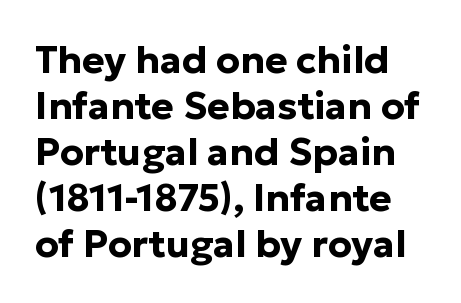
Q: Is the text bold? A: Yes.
Q: Is the text italic (slanted)? A: No, it is upright.
Q: Is the typeface a serif or a sans-serif typeface? A: Sans-serif.
Q: Is the text underlined? A: No.
Q: Is the spacing between letters normal or unusually wide? A: Normal.
Q: Width (condensed, normal, or wide)? A: Normal.
Q: Stroke contrast? A: Low.
Q: x-height? A: Medium.
Q: Monospaced? A: No.
